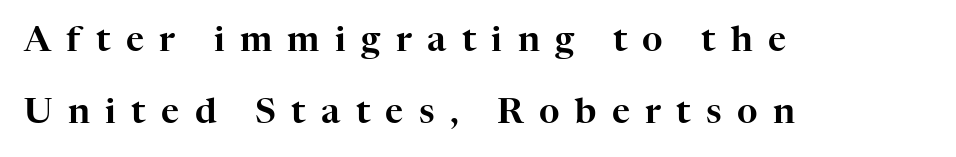
Here the designer chose a conventional face with non-uniform glyph widths. Leading is clearly above the norm, producing a sparse column. A student would call this left alignment; a typographer would say flush left, rag right. Quick note: not italic, upright. A typesetter would label this face a serif. Inter-character spacing is expanded well beyond the font's built-in metrics.
